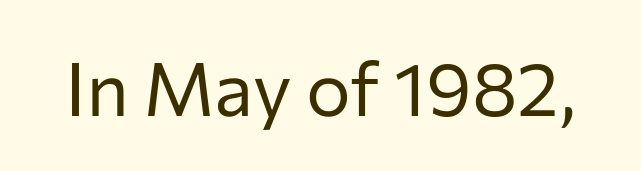
Q: Is the text bold? A: No.
Q: Is the text italic (slanted)? A: No, it is upright.
Q: Is the typeface a serif or a sans-serif typeface? A: Sans-serif.
Q: Is the text underlined? A: No.
Q: Is the spacing between letters normal or unusually wide? A: Normal.
Q: Width (condensed, normal, or wide)? A: Normal.
Q: Stroke contrast? A: Low.
Q: x-height? A: Medium.
Q: Monospaced? A: No.
